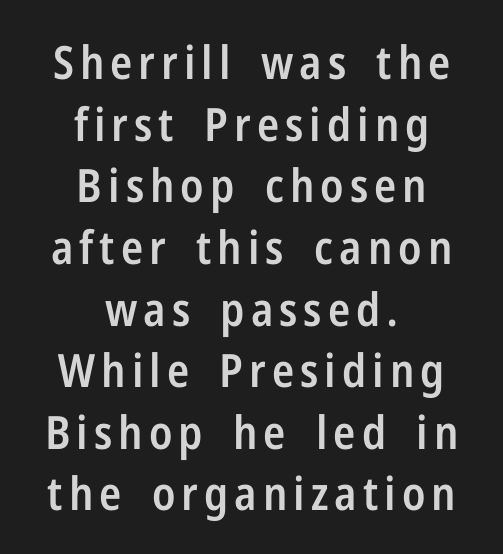
Q: Is the text bold? A: Semi-bold.
Q: Is the text italic (slanted)? A: No, it is upright.
Q: Is the typeface a serif or a sans-serif typeface? A: Sans-serif.
Q: Is the text underlined? A: No.
Q: How is the paragraph aligned? A: Centered.
Q: Is the spacing between lines tight, normal or loose? A: Normal.
Q: Width (condensed, normal, or wide)? A: Condensed.
Q: Stroke contrast? A: Low.
Q: x-height? A: Medium.
Q: Monospaced? A: No.
